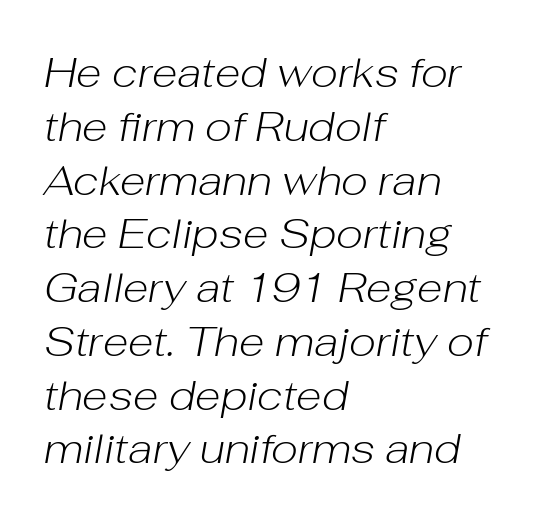
The image shows 42 px light type, italic (leaning right); set left-aligned, normal line spacing (1.28x), normal letter spacing, not underlined; low stroke contrast and a medium x-height.
